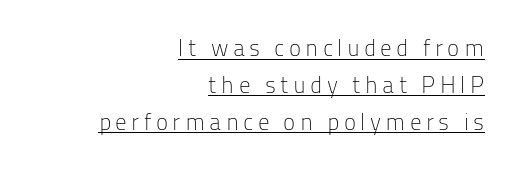
{"italic": "no", "bold": "no", "underline": "yes", "align": "right", "line_spacing": "normal", "line_spacing_ratio": 1.6, "glyph_px": 23}
